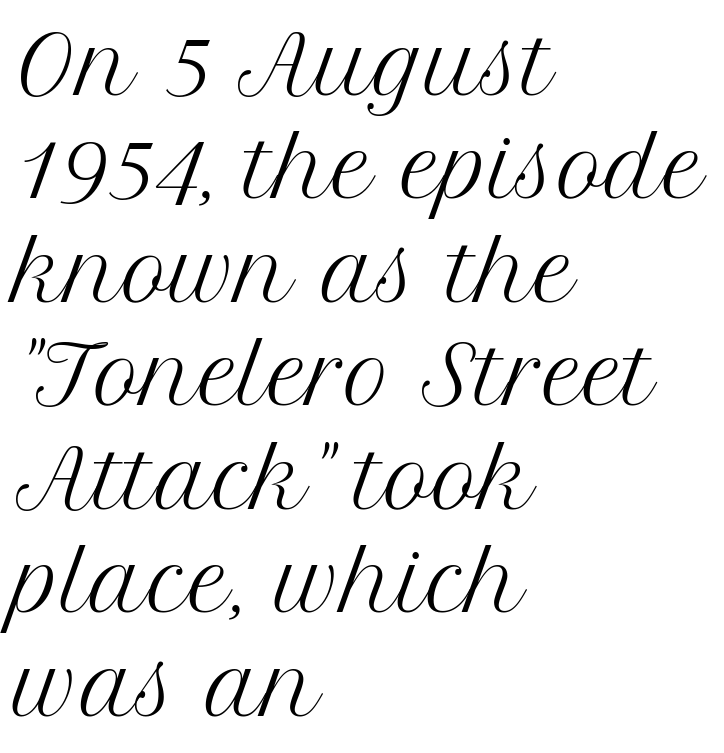
Q: Is the text bold? A: No.
Q: Is the text italic (slanted)? A: Yes.
Q: Is the text underlined? A: No.
Q: How is the paragraph aligned? A: Left-aligned.
Q: Is the spacing between letters normal or unusually wide? A: Normal.
Q: Is the spacing between lines tight, normal or loose? A: Normal.
Q: Width (condensed, normal, or wide)? A: Normal.
Q: Stroke contrast? A: Medium.
Q: x-height? A: Medium.
Q: Monospaced? A: No.
